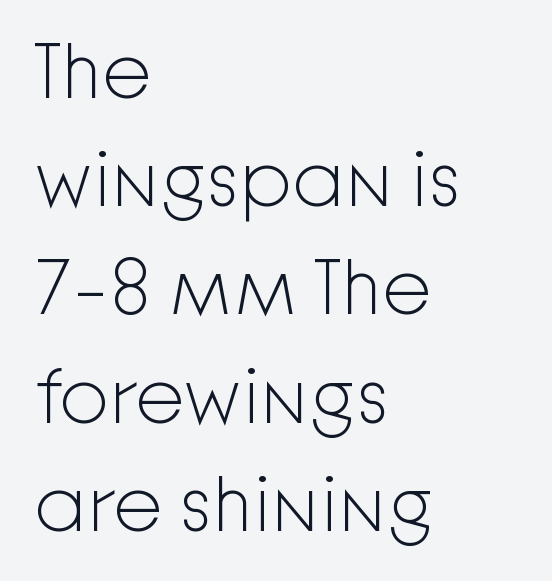
This sample has the flowing, uneven cadence of proportional lettering. Horizontal bands of white between lines are of average thickness. Classification — sans serif. The rendering anchors every line to the left-hand side. Upright lettering throughout.
